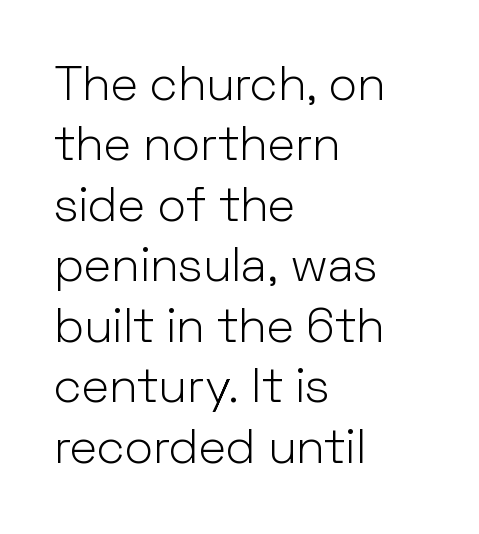
The image shows 48 px light sans-serif type, upright; set left-aligned, normal line spacing (1.26x), normal letter spacing, not underlined; low stroke contrast and a medium x-height.
